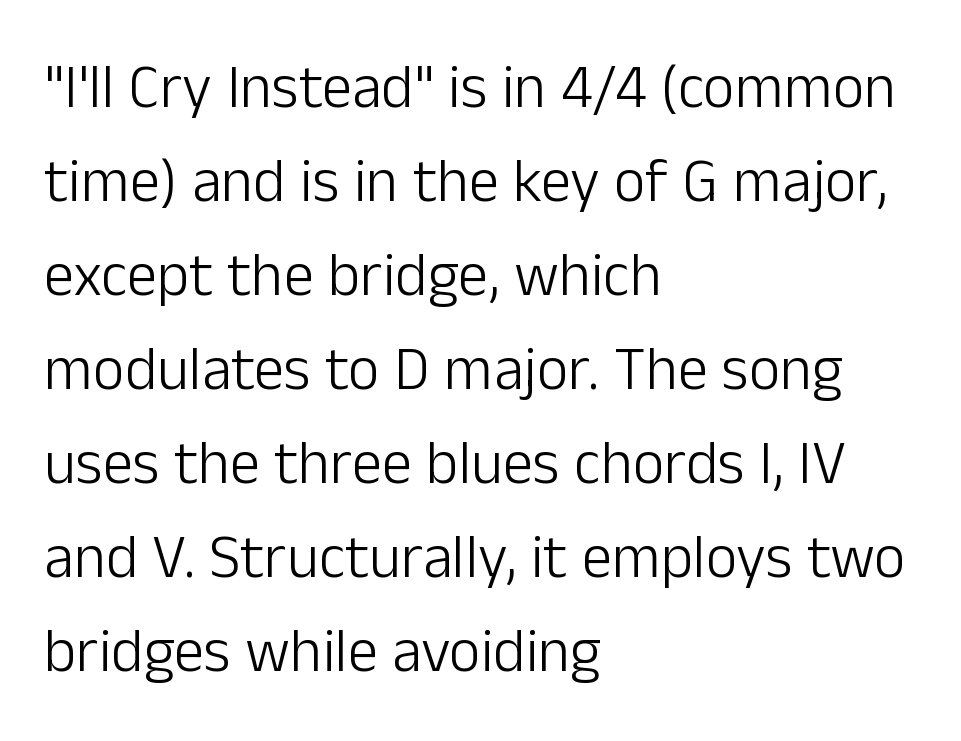
The image shows 61 px light sans-serif type, upright; set left-aligned, normal line spacing (1.54x), normal letter spacing, not underlined; low stroke contrast and a medium x-height.
